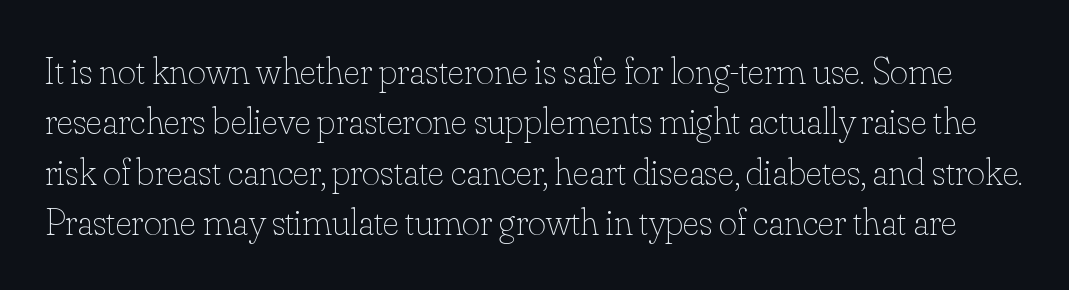
Q: Is the text bold? A: No.
Q: Is the text italic (slanted)? A: No, it is upright.
Q: Is the text underlined? A: No.
Q: Is the spacing between letters normal or unusually wide? A: Normal.
Q: Is the spacing between lines tight, normal or loose? A: Normal.
Q: Width (condensed, normal, or wide)? A: Normal.
Q: Stroke contrast? A: Low.
Q: x-height? A: Small.
Q: Monospaced? A: No.
